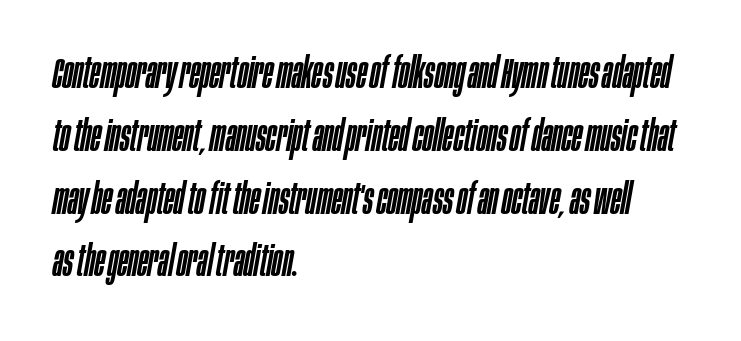
Q: Is the text italic (slanted)? A: Yes, it leans right by about 10 degrees.
Q: Is the text underlined? A: No.
Q: How is the paragraph aligned? A: Left-aligned.
Q: Is the spacing between letters normal or unusually wide? A: Normal.
Q: Is the spacing between lines tight, normal or loose? A: Normal.
Q: Width (condensed, normal, or wide)? A: Condensed.
Q: Stroke contrast? A: Low.
Q: x-height? A: Large.
Q: Monospaced? A: No.
